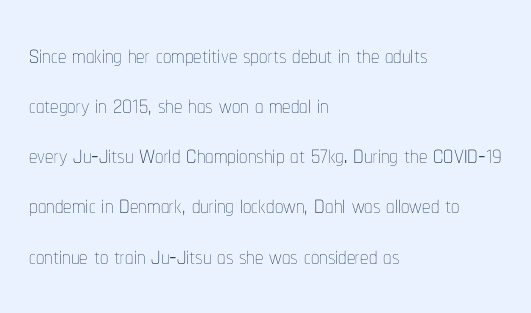
Nope, not italic — everything's standing straight. The passage shown is not bold in any degree. Summary of vertical rhythm: regular, with standard interline spacing. Compared with typical body copy, the letter spacing here is the same. The strip under each line holds only bare page. Layout note: lines flush left.
